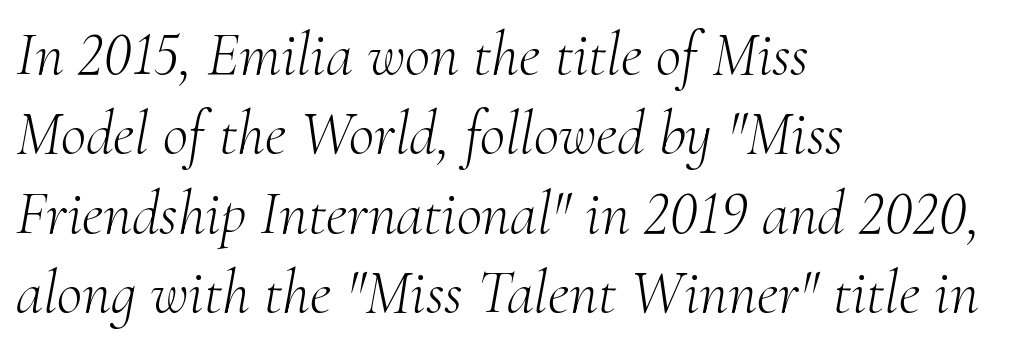
A normal amount of white space separates one row of letters from the next. Spacing between characters is what you'd get straight out of the box. The text block is weighted toward the left margin, trailing off unevenly rightward. This sample has the flowing, uneven cadence of proportional lettering. Check the space under the baseline: it is left empty. This reads as an unemphasized weight, regular at the heaviest.
